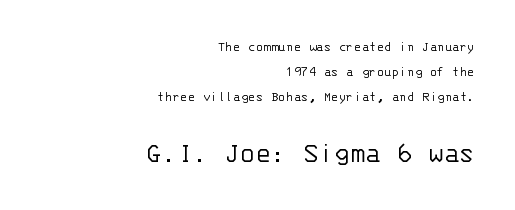
Q: Is the text bold? A: No.
Q: Is the text italic (slanted)? A: No, it is upright.
Q: Is the typeface a serif or a sans-serif typeface? A: Sans-serif.
Q: Is the text underlined? A: No.
Q: How is the paragraph aligned? A: Right-aligned.
Q: Is the spacing between letters normal or unusually wide? A: Normal.
Q: Which block of text is set in a larger size, the first (top) or the second (bottom)? A: The second (bottom) one.
Q: Width (condensed, normal, or wide)? A: Normal.
Q: Stroke contrast? A: Low.
Q: x-height? A: Large.
Q: Monospaced? A: Yes.
